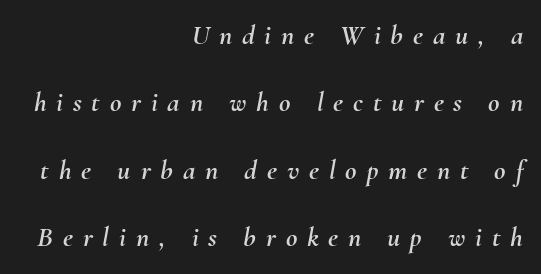
No word sits above an underline. The letters are spread apart with noticeably loose tracking. The specimen reads as italic at a glance. Interline gaps are noticeably wide in this sample.
